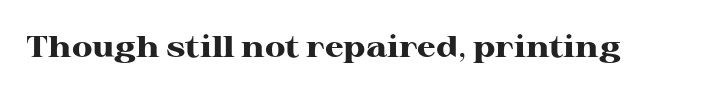
The image shows 30 px heavy, wide serif type, upright; set normal letter spacing, not underlined; high stroke contrast and a medium x-height.
